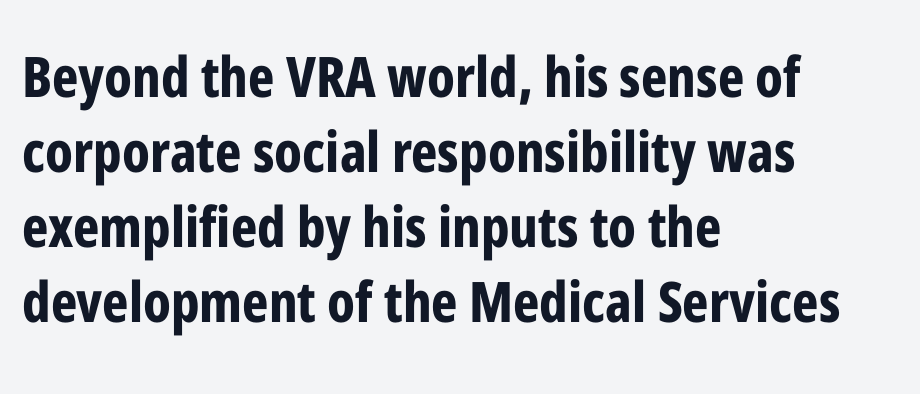
The image shows 56 px bold, condensed sans-serif type, upright; set left-aligned, normal line spacing (1.34x), normal letter spacing, not underlined; low stroke contrast and a medium x-height.
